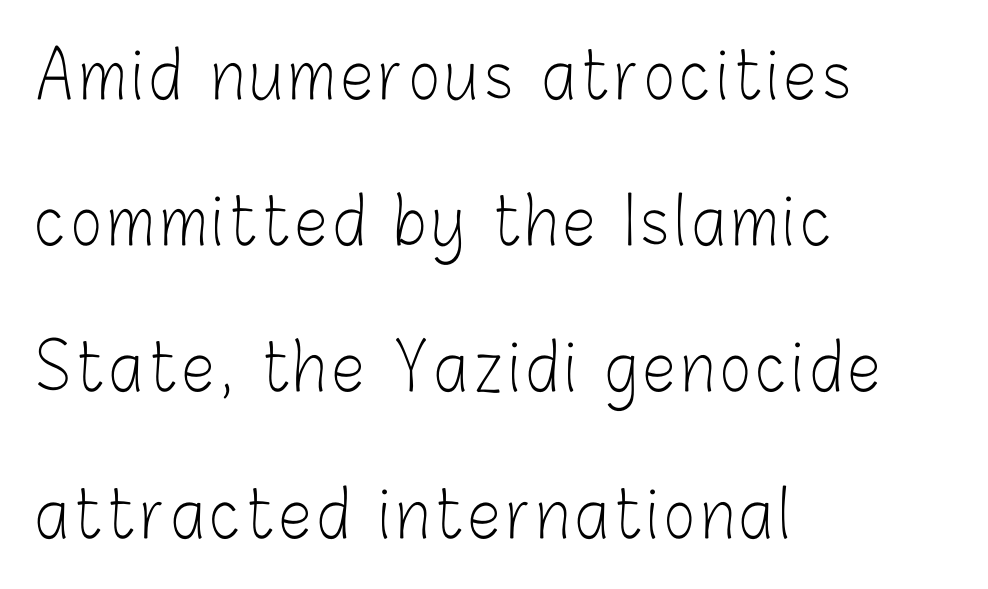
The image shows 65 px light, condensed sans-serif type, upright; set left-aligned, loose line spacing (2.25x), not underlined; low stroke contrast and a medium x-height.
